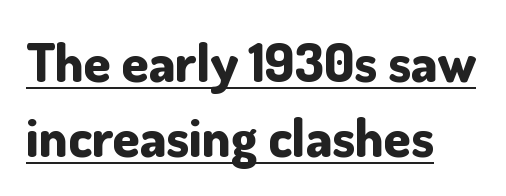
Examine the stroke ends and you'll find no serifs. The letters sit at their default tracking, neither squeezed nor spread. This sample keeps an unexceptional amount of space between lines. The passage shown is typed in a proportional face where columns would drift. The lines are quadded left.
